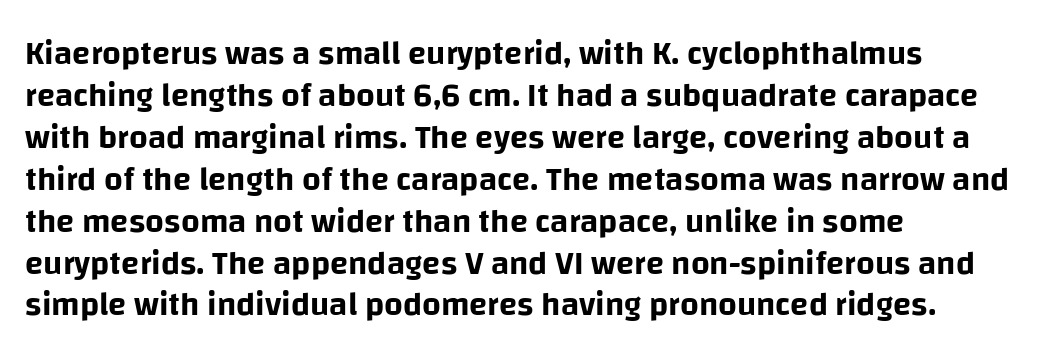
Caption: standard tracking, unaltered. The type sits square on the baseline with zero lean. Serif or sans? Sans — the stroke terminals are bare. Just letters on the line, the space beneath them empty. Each letter keeps its own natural width here, so spacing adapts to shape. These lines are set flush left with a ragged right edge.
